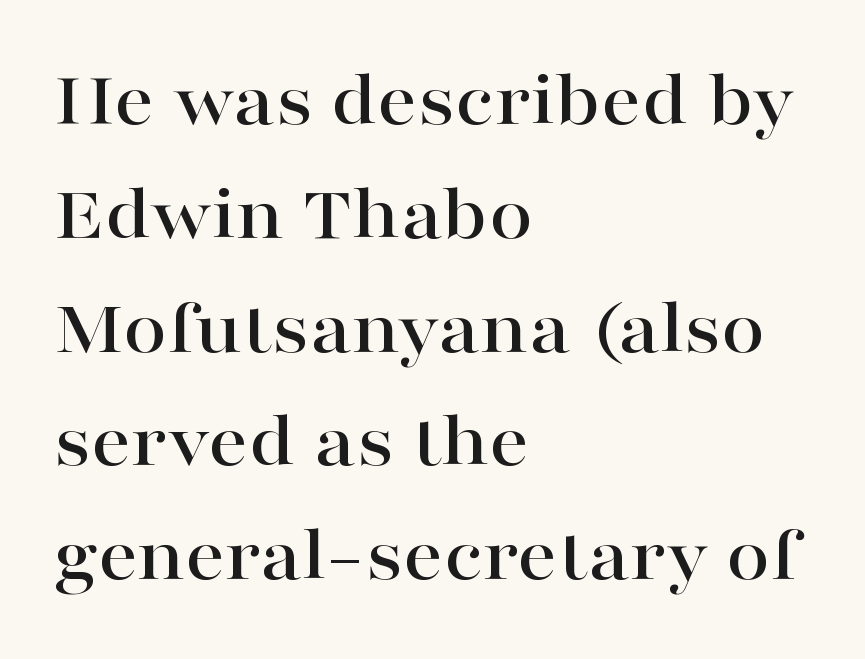
Yep, those are serifs on the letters. The rendering uses natural spacing where letterforms have individual widths. Is the letter spacing exaggerated? No — it looks like the ordinary default. Ascenders rise straight up at ninety degrees. Interline gaps are of average width in this sample.
